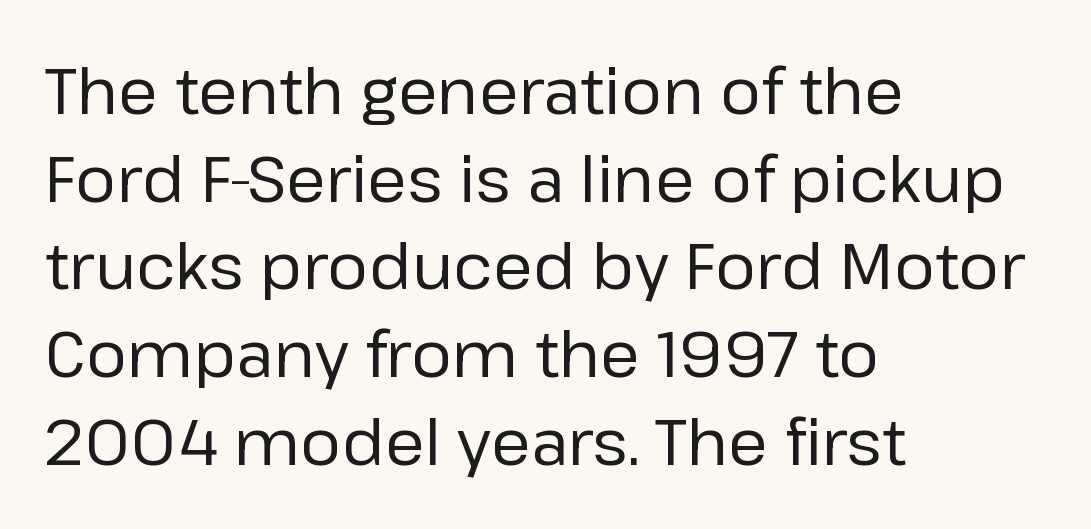
{"serif": "no", "italic": "no", "bold": "no", "weight": "regular", "width": "normal", "stroke_contrast": "low", "x_height": "medium", "monospaced": "no", "underline": "no", "align": "left", "line_spacing": "normal", "line_spacing_ratio": 1.37, "letter_spacing": "normal", "letter_spacing_em": 0.0, "glyph_px": 64}
